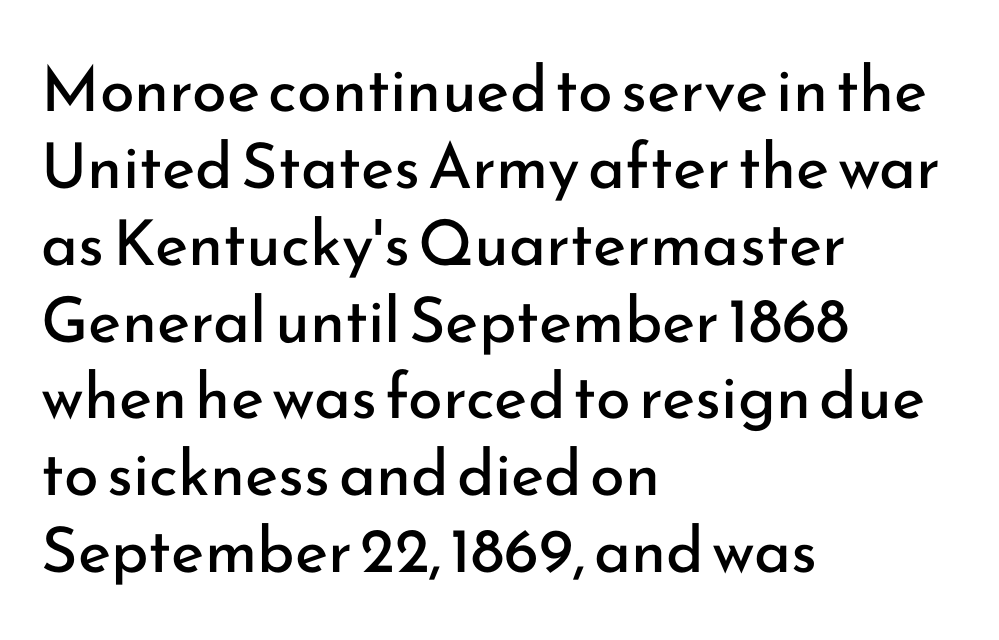
Q: Is the text bold? A: No.
Q: Is the text italic (slanted)? A: No, it is upright.
Q: Is the typeface a serif or a sans-serif typeface? A: Sans-serif.
Q: Is the text underlined? A: No.
Q: How is the paragraph aligned? A: Left-aligned.
Q: Is the spacing between letters normal or unusually wide? A: Normal.
Q: Width (condensed, normal, or wide)? A: Normal.
Q: Stroke contrast? A: Low.
Q: x-height? A: Small.
Q: Monospaced? A: No.
